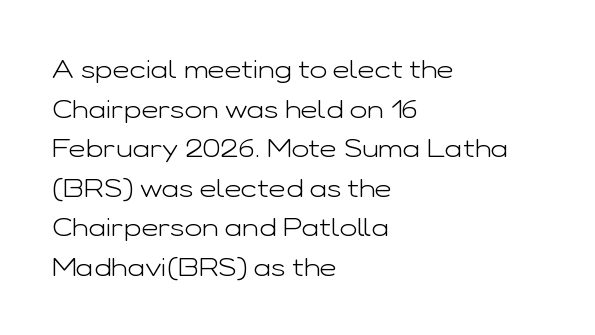
Q: Is the text bold? A: No.
Q: Is the text italic (slanted)? A: No, it is upright.
Q: Is the text underlined? A: No.
Q: How is the paragraph aligned? A: Left-aligned.
Q: Is the spacing between letters normal or unusually wide? A: Normal.
Q: Is the spacing between lines tight, normal or loose? A: Normal.
